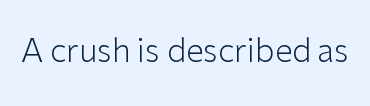
{"serif": "no", "italic": "no", "bold": "no", "weight": "light", "width": "normal", "stroke_contrast": "low", "x_height": "medium", "monospaced": "no", "underline": "no", "letter_spacing": "normal", "letter_spacing_em": 0.0, "glyph_px": 32}
